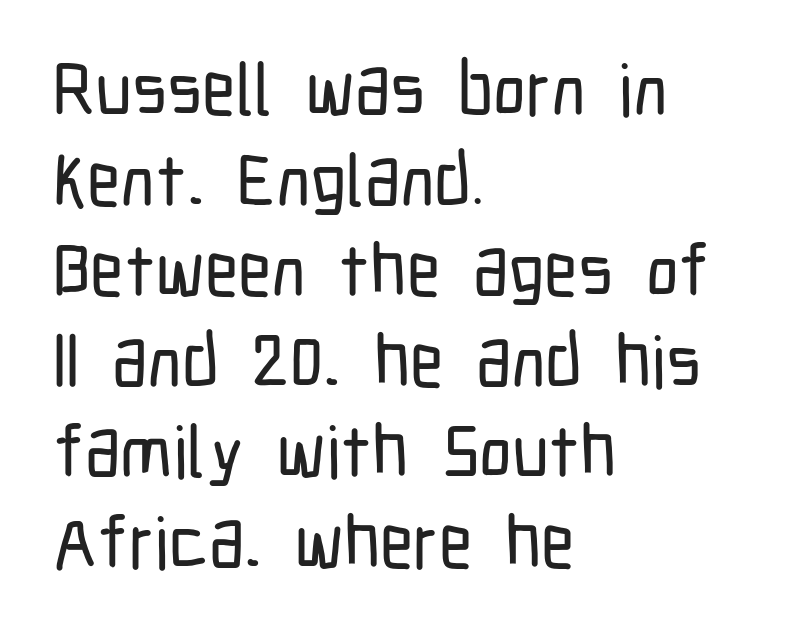
These lines keep a tight, regular rhythm from letter to letter. Where is the straight margin? On the left. The gap between lines stays unmarked. Type style note: lacks serifs. The rendering uses natural spacing where letterforms have individual widths. The axis of the letterforms is exactly vertical.
